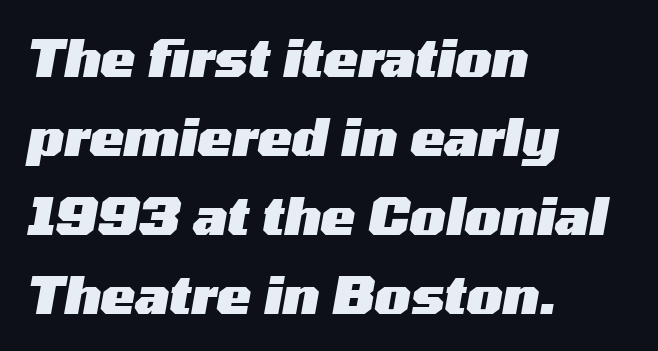
Q: Is the text bold? A: Yes.
Q: Is the text italic (slanted)? A: Yes, it leans right by about 10 degrees.
Q: Is the text underlined? A: No.
Q: How is the paragraph aligned? A: Left-aligned.
Q: Is the spacing between letters normal or unusually wide? A: Normal.
Q: Is the spacing between lines tight, normal or loose? A: Normal.
Q: Width (condensed, normal, or wide)? A: Wide.
Q: Stroke contrast? A: Medium.
Q: x-height? A: Medium.
Q: Monospaced? A: No.
